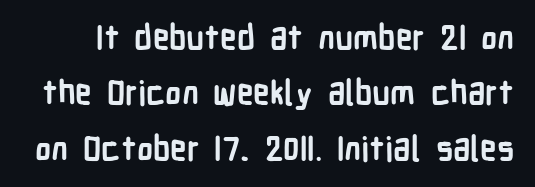
This is roman type, the default non-slanted kind. Inter-character spacing is left at the font's built-in metrics. The words here are not underlined. This rendering employs a face without finishing strokes, i.e., a sans-serif.
